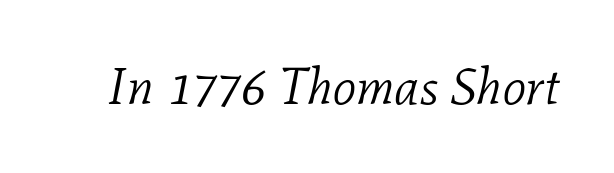
{"serif": "yes", "italic": "yes", "lean": "right", "slant_degrees": 11, "bold": "no", "weight": "light", "width": "normal", "stroke_contrast": "low", "x_height": "medium", "monospaced": "no", "underline": "no", "letter_spacing": "normal", "letter_spacing_em": 0.0, "glyph_px": 51}
